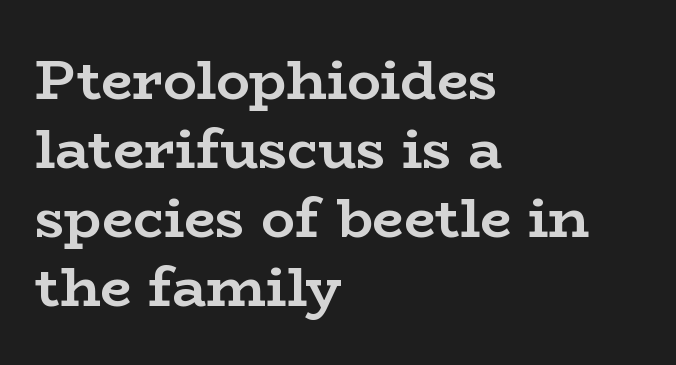
Q: Is the text bold? A: Yes.
Q: Is the text italic (slanted)? A: No, it is upright.
Q: Is the typeface a serif or a sans-serif typeface? A: Serif.
Q: Is the text underlined? A: No.
Q: How is the paragraph aligned? A: Left-aligned.
Q: Is the spacing between letters normal or unusually wide? A: Normal.
Q: Width (condensed, normal, or wide)? A: Wide.
Q: Stroke contrast? A: Low.
Q: x-height? A: Medium.
Q: Monospaced? A: No.
